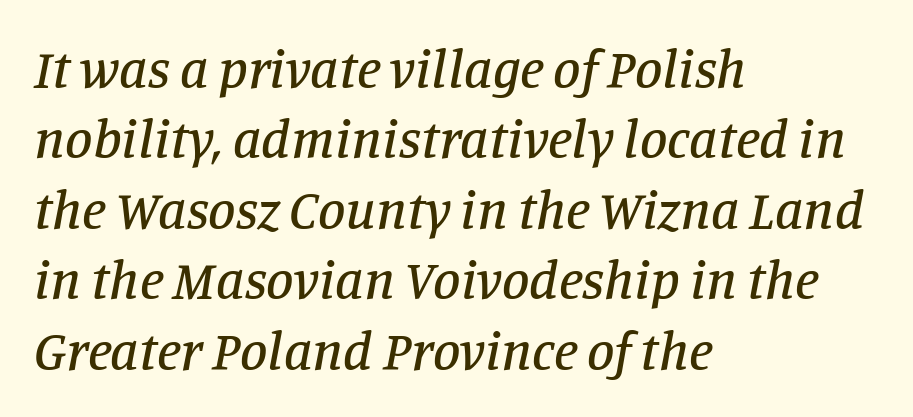
{"serif": "yes", "italic": "yes", "lean": "right", "slant_degrees": 11, "width": "normal", "stroke_contrast": "low", "x_height": "large", "monospaced": "no", "underline": "no", "align": "left", "line_spacing": "normal", "line_spacing_ratio": 1.28, "letter_spacing": "normal", "letter_spacing_em": 0.0, "glyph_px": 55}
